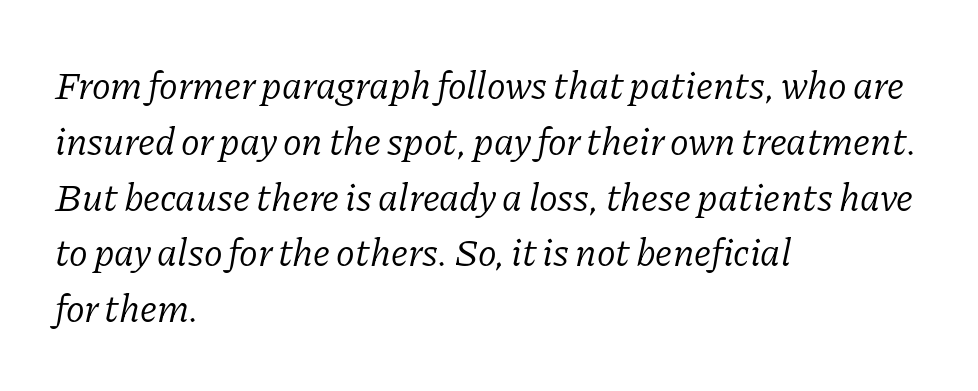
The image shows 39 px light serif type, italic (leaning right); set left-aligned, normal line spacing (1.43x), normal letter spacing, not underlined; low stroke contrast and a medium x-height.
